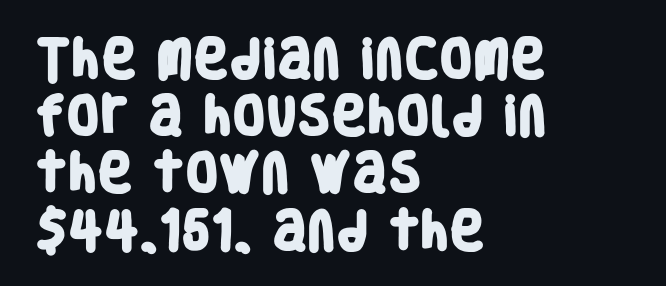
{"serif": "no", "bold": "yes", "weight": "heavy", "width": "condensed", "stroke_contrast": "low", "x_height": "large", "monospaced": "no", "underline": "no", "align": "left", "line_spacing": "normal", "line_spacing_ratio": 1.33, "letter_spacing": "normal", "letter_spacing_em": 0.0, "glyph_px": 43}
